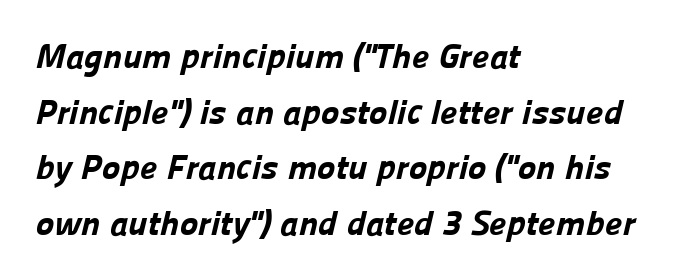
The image shows 35 px bold sans-serif type; set left-aligned, normal line spacing (1.59x), normal letter spacing, not underlined; low stroke contrast and a medium x-height.
